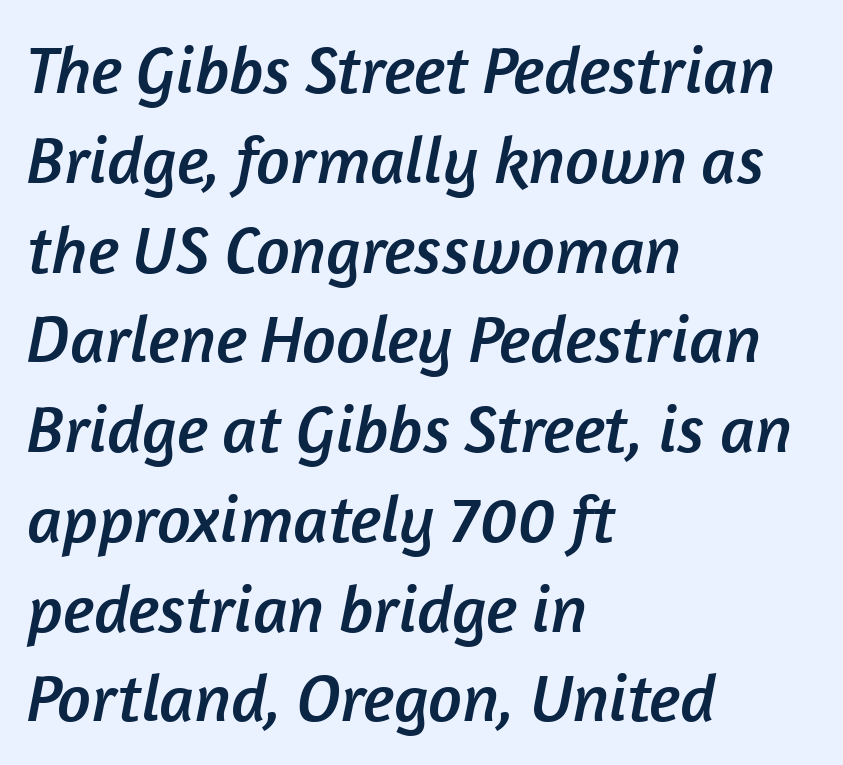
{"serif": "no", "width": "normal", "stroke_contrast": "low", "x_height": "medium", "monospaced": "no", "underline": "no", "align": "left", "line_spacing": "normal", "line_spacing_ratio": 1.34, "letter_spacing": "normal", "letter_spacing_em": 0.0, "glyph_px": 67}
